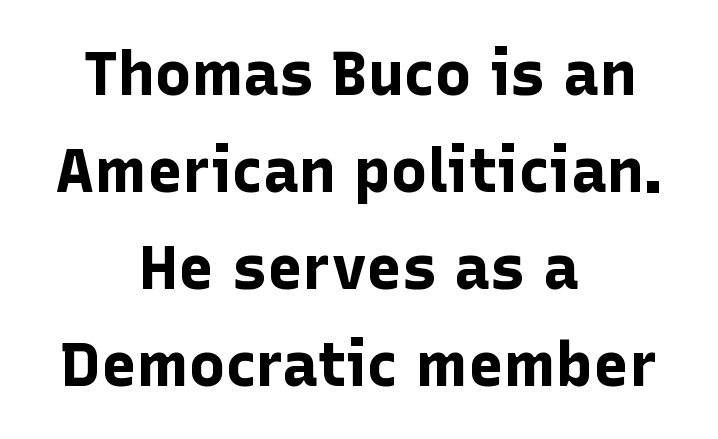
The image shows 61 px bold sans-serif type, upright; set centered, normal line spacing (1.59x), normal letter spacing, not underlined; low stroke contrast and a medium x-height.
